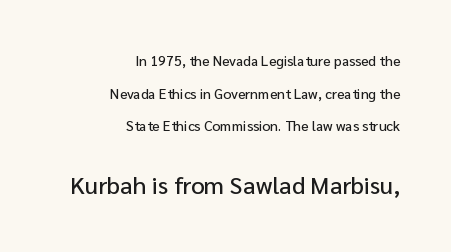
The lower block of text is set noticeably larger than the block above it. Students, note that the glyphs here touch the page at normal intervals. The specimen reads as upright at a glance. The words here are not underlined. Interline gaps are noticeably wide in this sample. Does the copy run flush right? Yes — the right margin is perfectly even.
